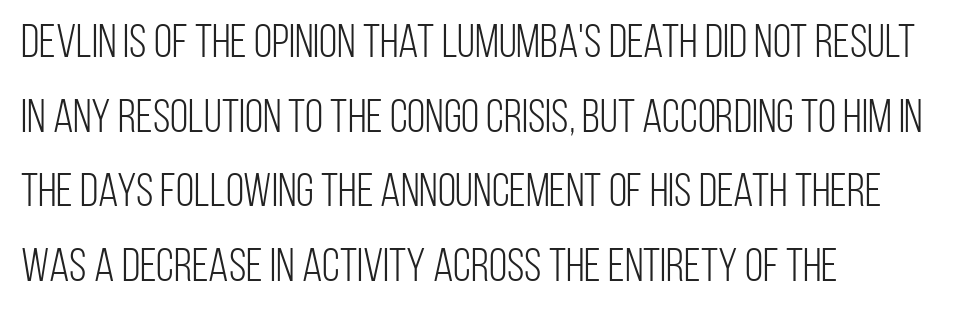
The image shows 47 px light, condensed sans-serif type, upright; set left-aligned, normal line spacing (1.59x), normal letter spacing, not underlined; low stroke contrast and a large x-height.
